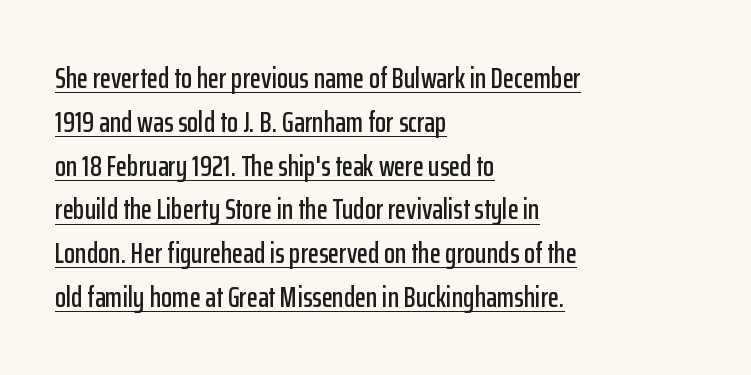
The letterforms sit shoulder to shoulder at normal distance. The ragged edge is on the right, which tells us the setting is flush left. Vertical strokes here are truly vertical. The typesetter has applied underlining to the passage shown.
